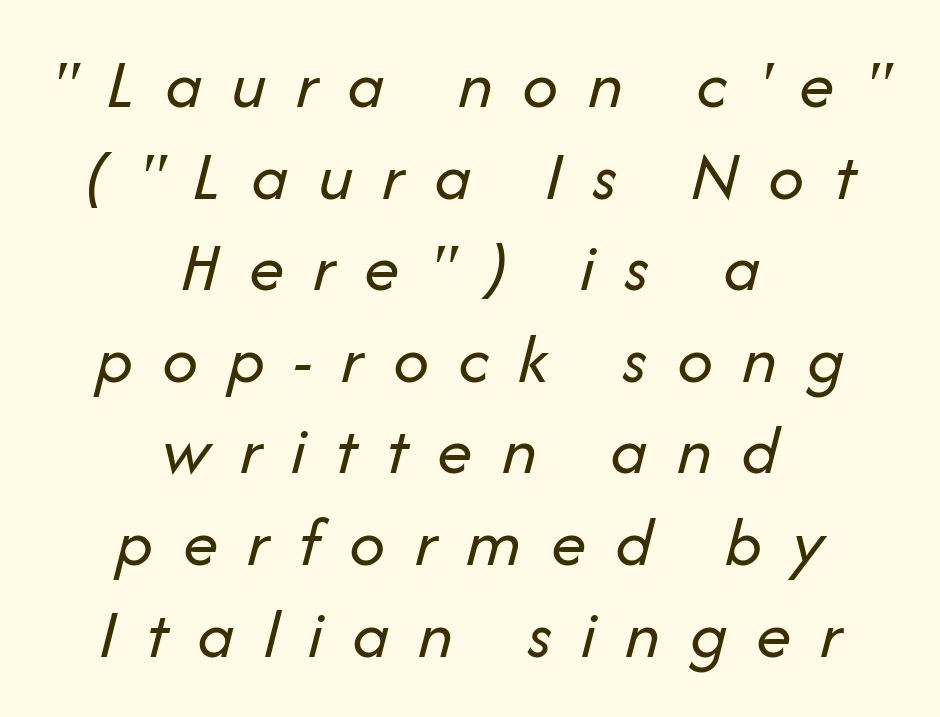
Q: Is the text bold? A: No.
Q: Is the text italic (slanted)? A: Yes, it leans right by about 14 degrees.
Q: Is the text underlined? A: No.
Q: How is the paragraph aligned? A: Centered.
Q: Is the spacing between letters normal or unusually wide? A: Unusually wide.
Q: Is the spacing between lines tight, normal or loose? A: Normal.
Q: Width (condensed, normal, or wide)? A: Normal.
Q: Stroke contrast? A: Low.
Q: x-height? A: Medium.
Q: Monospaced? A: No.
